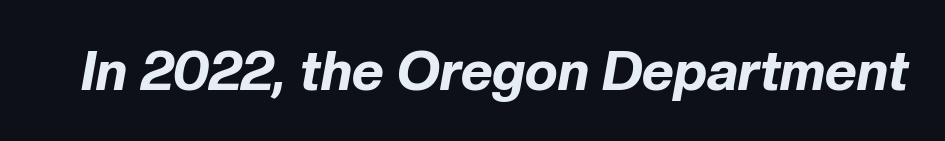
The image shows 55 px bold type, italic (leaning right); set normal letter spacing, not underlined; low stroke contrast and a medium x-height.
